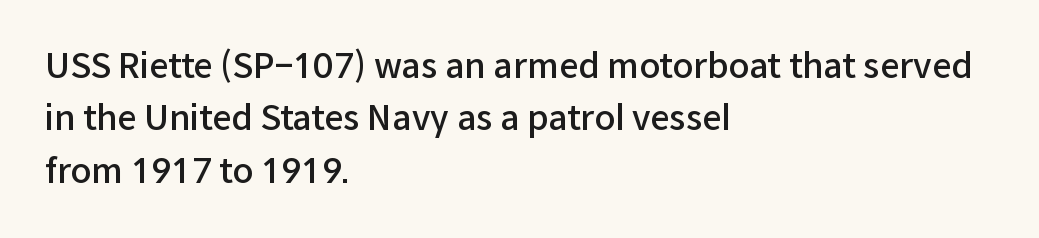
Tracking value appears to be zero — textbook default spacing. Descenders are the only things crossing below the line. Horizontally, the lines are justified to the leading edge only. The rows are spaced the way most documents space them. Moderately thickened strokes mark this as semibold type. This sample uses a sans-serif face.
